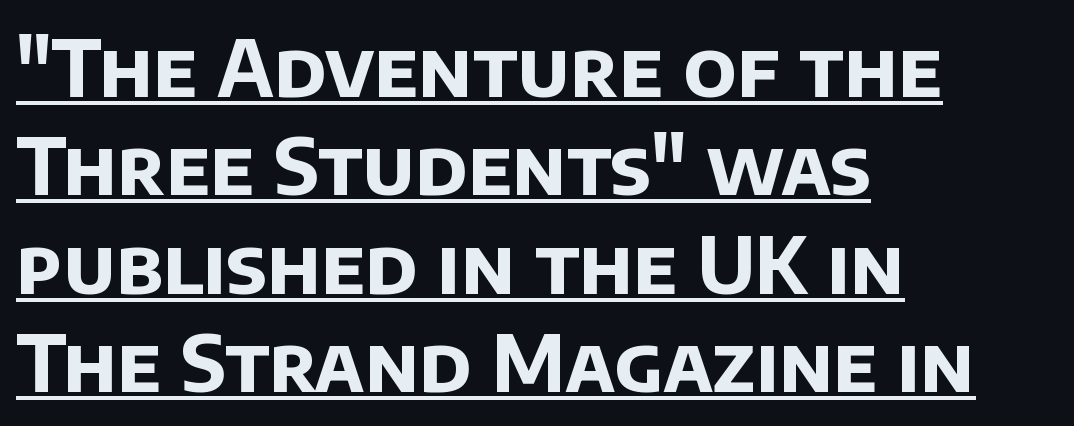
The image shows 78 px bold sans-serif type; set left-aligned, normal line spacing (1.26x), normal letter spacing, underlined; low stroke contrast and a large x-height.
